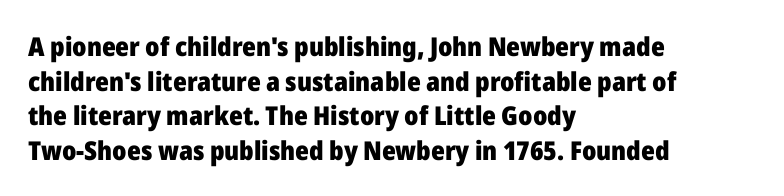
Do the letters lean? They stand straight. Standard letterfit; no display-style spreading of the glyphs. The strip under each line holds only bare page. The rendering anchors every line to the left-hand side. The glyphs have the mass of a bold cut. Quick note: interline space is typical.
